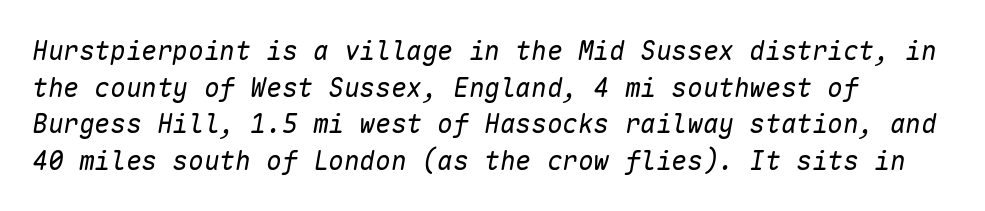
The image shows 26 px text type, italic (leaning right); set left-aligned, normal line spacing (1.41x), normal letter spacing, not underlined.
